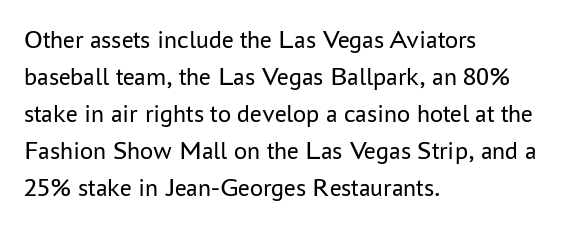
Q: Is the text bold? A: No.
Q: Is the text italic (slanted)? A: No, it is upright.
Q: Is the text underlined? A: No.
Q: How is the paragraph aligned? A: Left-aligned.
Q: Is the spacing between letters normal or unusually wide? A: Normal.
Q: Is the spacing between lines tight, normal or loose? A: Normal.
